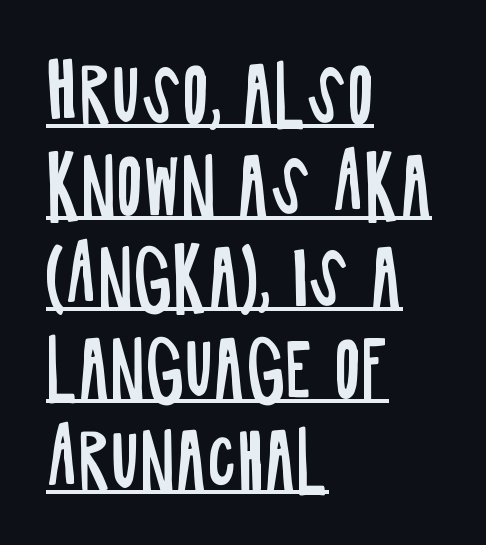
Q: Is the text bold? A: No.
Q: Is the text italic (slanted)? A: No, it is upright.
Q: Is the typeface a serif or a sans-serif typeface? A: Sans-serif.
Q: Is the text underlined? A: Yes.
Q: How is the paragraph aligned? A: Left-aligned.
Q: Is the spacing between letters normal or unusually wide? A: Normal.
Q: Is the spacing between lines tight, normal or loose? A: Normal.
Q: Width (condensed, normal, or wide)? A: Condensed.
Q: Stroke contrast? A: Low.
Q: x-height? A: Large.
Q: Monospaced? A: No.
